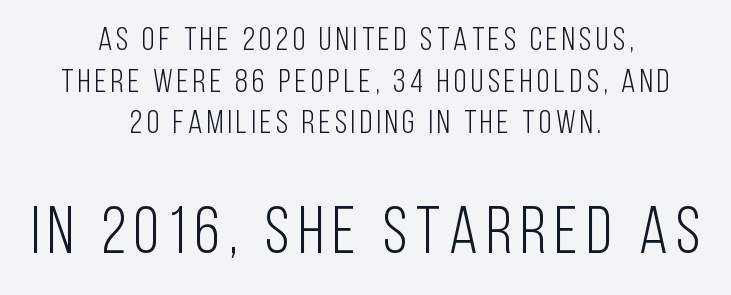
The image shows 66 px light, condensed sans-serif type, upright; set centered, normal line spacing (1.26x), not underlined; the second (bottom) block is 2.0x larger; low stroke contrast and a large x-height.
